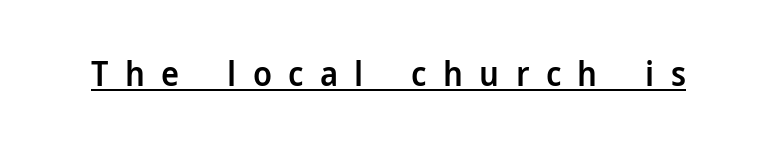
Q: Is the text bold? A: Semi-bold.
Q: Is the text italic (slanted)? A: No, it is upright.
Q: Is the typeface a serif or a sans-serif typeface? A: Sans-serif.
Q: Is the text underlined? A: Yes.
Q: Is the spacing between letters normal or unusually wide? A: Unusually wide.
Q: Width (condensed, normal, or wide)? A: Normal.
Q: Stroke contrast? A: Low.
Q: x-height? A: Medium.
Q: Monospaced? A: No.
